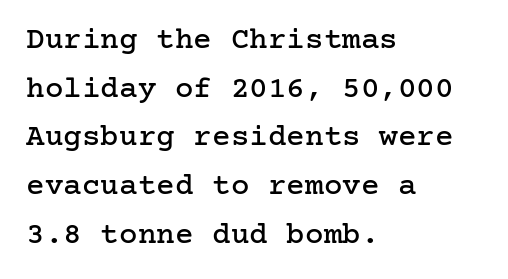
The image shows 31 px serif type, upright; set left-aligned, normal line spacing (1.57x), normal letter spacing, not underlined; low stroke contrast and a medium x-height.
